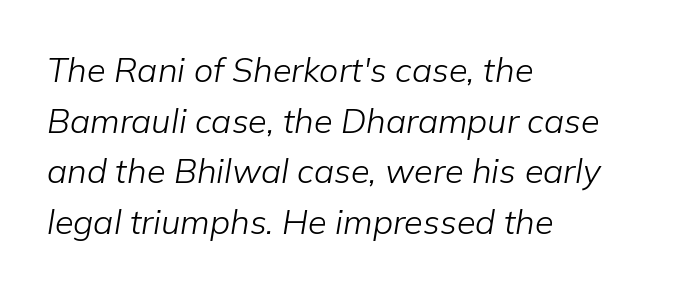
Q: Is the text bold? A: No.
Q: Is the text italic (slanted)? A: Yes, it leans right by about 9 degrees.
Q: Is the text underlined? A: No.
Q: How is the paragraph aligned? A: Left-aligned.
Q: Is the spacing between letters normal or unusually wide? A: Normal.
Q: Is the spacing between lines tight, normal or loose? A: Normal.
Q: Width (condensed, normal, or wide)? A: Normal.
Q: Stroke contrast? A: Low.
Q: x-height? A: Medium.
Q: Monospaced? A: No.
